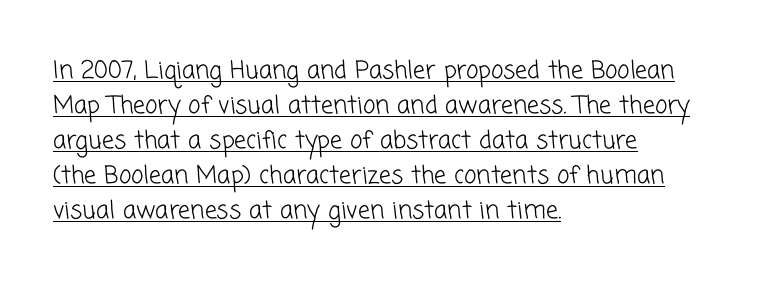
{"bold": "no", "underline": "yes", "align": "left", "line_spacing": "normal", "line_spacing_ratio": 1.46, "letter_spacing": "normal", "letter_spacing_em": 0.0, "glyph_px": 24}
